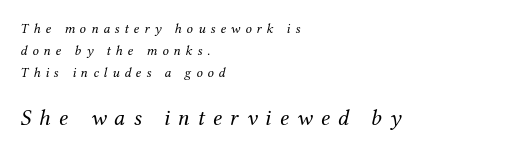
{"italic": "yes", "lean": "right", "slant_degrees": 12, "bold": "no", "underline": "no", "align": "left", "line_spacing": "normal", "line_spacing_ratio": 1.57, "letter_spacing": "wide", "letter_spacing_em": 0.35, "larger_block": "second", "size_ratio": 1.64, "glyph_px": 23}
